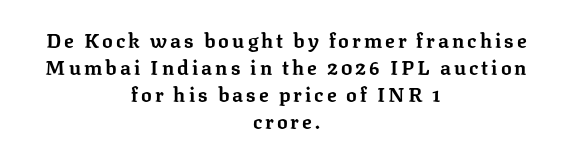
The image shows 20 px bold type, upright; set centered, normal line spacing (1.35x), not underlined.
